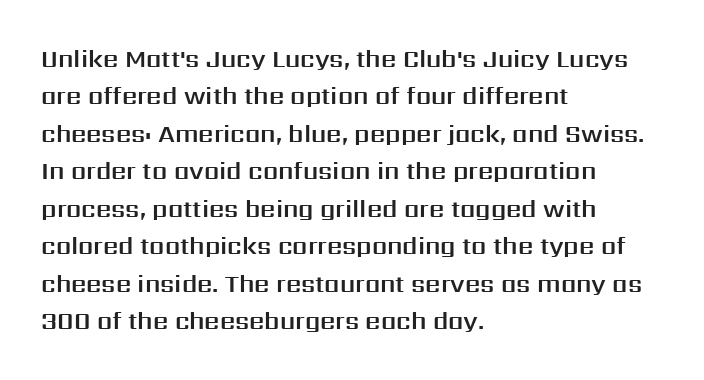
Q: Is the text italic (slanted)? A: No, it is upright.
Q: Is the text underlined? A: No.
Q: How is the paragraph aligned? A: Left-aligned.
Q: Is the spacing between letters normal or unusually wide? A: Normal.
Q: Is the spacing between lines tight, normal or loose? A: Normal.
